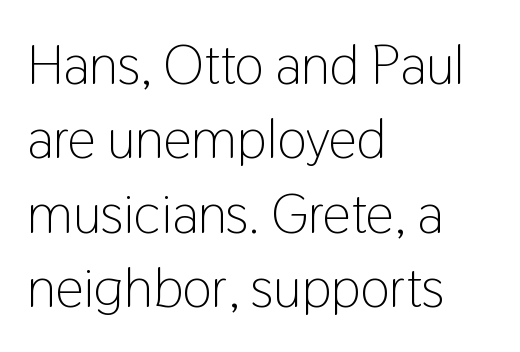
The image shows 56 px light, condensed sans-serif type, upright; set left-aligned, normal line spacing (1.33x), normal letter spacing, not underlined; low stroke contrast and a medium x-height.
